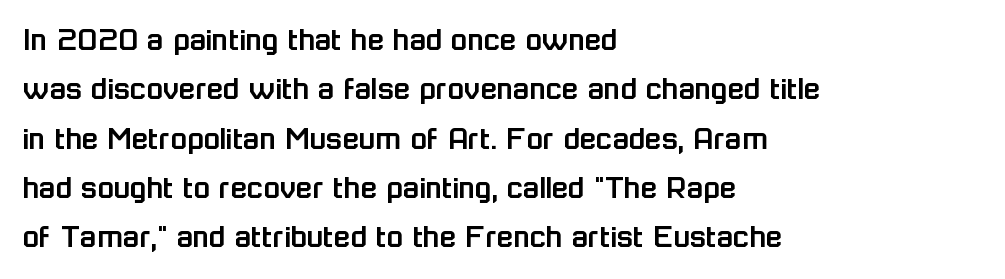
{"serif": "no", "italic": "no", "width": "normal", "stroke_contrast": "low", "x_height": "medium", "monospaced": "no", "underline": "no", "align": "left", "line_spacing": "normal", "line_spacing_ratio": 1.45, "letter_spacing": "normal", "letter_spacing_em": 0.0, "glyph_px": 34}
